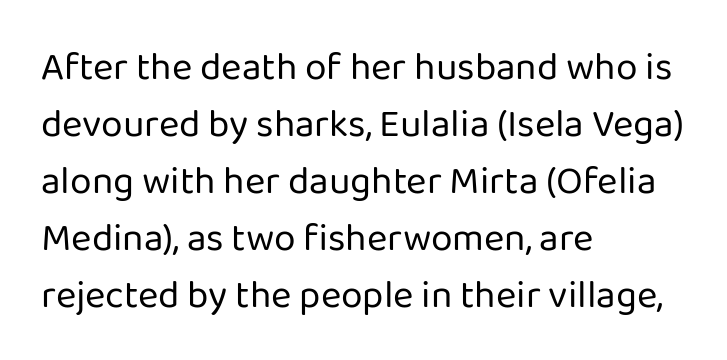
{"serif": "no", "italic": "no", "bold": "no", "weight": "regular", "width": "normal", "stroke_contrast": "low", "x_height": "medium", "monospaced": "no", "underline": "no", "align": "left", "line_spacing": "normal", "line_spacing_ratio": 1.46, "letter_spacing": "normal", "letter_spacing_em": 0.0, "glyph_px": 39}
